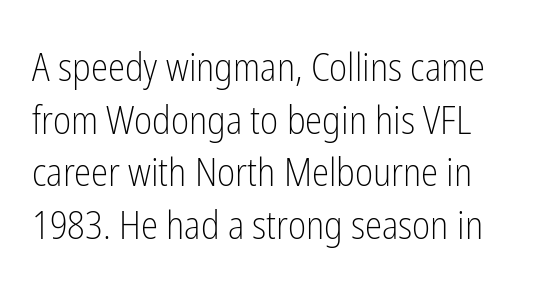
The image shows 39 px light, condensed sans-serif type, upright; set normal line spacing (1.35x), normal letter spacing, not underlined; low stroke contrast and a medium x-height.
